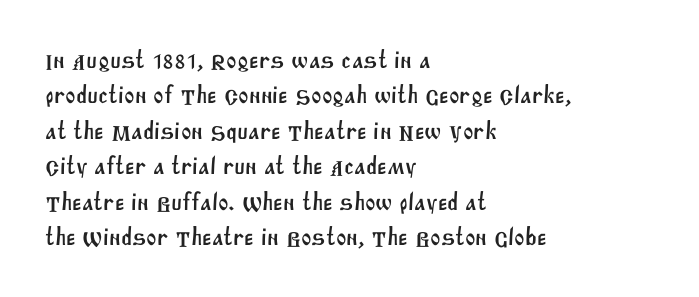
One glance says typical: line gaps are just what's usual. The rendering keeps characters at their native spacing. If you drew a ruler down the left edge, every line would touch it. Decoration check: the copy has no underline.
